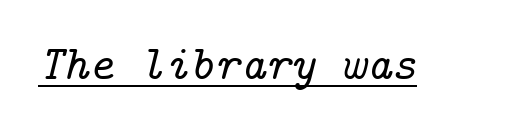
{"serif": "yes", "italic": "yes", "lean": "right", "slant_degrees": 14, "width": "normal", "stroke_contrast": "low", "x_height": "medium", "underline": "yes", "letter_spacing": "normal", "letter_spacing_em": 0.0, "glyph_px": 48}
